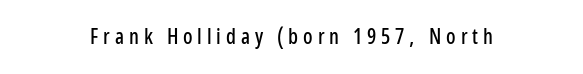
The image shows 21 px text type, upright; set centered, unusually wide letter spacing (+0.23 em), not underlined.
